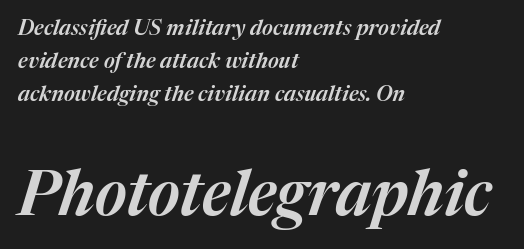
{"italic": "yes", "lean": "right", "slant_degrees": 17, "width": "normal", "stroke_contrast": "medium", "x_height": "medium", "monospaced": "no", "underline": "no", "align": "left", "line_spacing": "normal", "line_spacing_ratio": 1.58, "letter_spacing": "normal", "letter_spacing_em": 0.0, "larger_block": "second", "size_ratio": 2.95, "glyph_px": 62}
